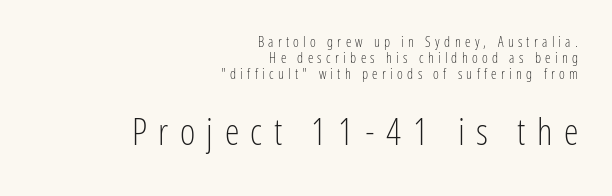
Q: Is the text bold? A: No.
Q: Is the text italic (slanted)? A: No, it is upright.
Q: Is the typeface a serif or a sans-serif typeface? A: Sans-serif.
Q: Is the text underlined? A: No.
Q: How is the paragraph aligned? A: Right-aligned.
Q: Is the spacing between letters normal or unusually wide? A: Unusually wide.
Q: Is the spacing between lines tight, normal or loose? A: Tight.
Q: Which block of text is set in a larger size, the first (top) or the second (bottom)? A: The second (bottom) one.
Q: Width (condensed, normal, or wide)? A: Condensed.
Q: Stroke contrast? A: Low.
Q: x-height? A: Medium.
Q: Monospaced? A: No.
